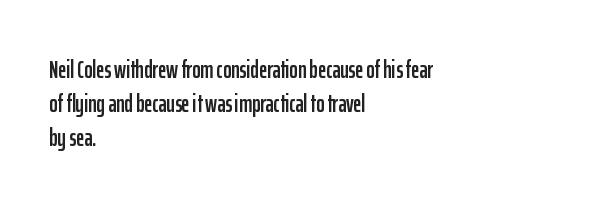
{"italic": "no", "underline": "no", "align": "left", "line_spacing": "normal", "line_spacing_ratio": 1.37, "letter_spacing": "normal", "letter_spacing_em": 0.0, "glyph_px": 25}
